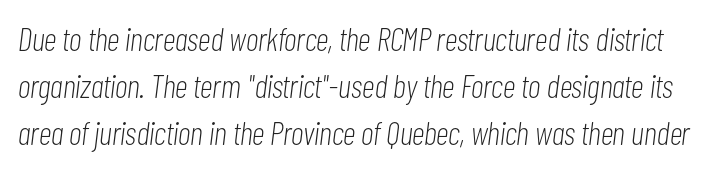
Tall strokes in this sample are angled rather than plumb. Character widths vary here, with narrow letters taking less room than wide ones. Vertical stems look standard width or narrower in stroke. Reading down the column, the eye jumps a familiar distance to each next line.
